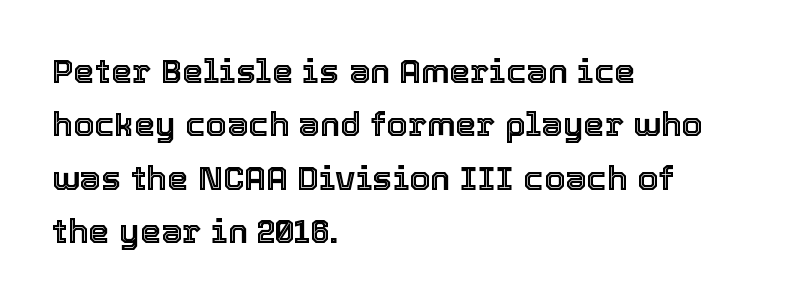
Q: Is the text italic (slanted)? A: No, it is upright.
Q: Is the text underlined? A: No.
Q: How is the paragraph aligned? A: Left-aligned.
Q: Is the spacing between letters normal or unusually wide? A: Normal.
Q: Is the spacing between lines tight, normal or loose? A: Normal.
Q: Width (condensed, normal, or wide)? A: Normal.
Q: x-height? A: Medium.
Q: Monospaced? A: No.
